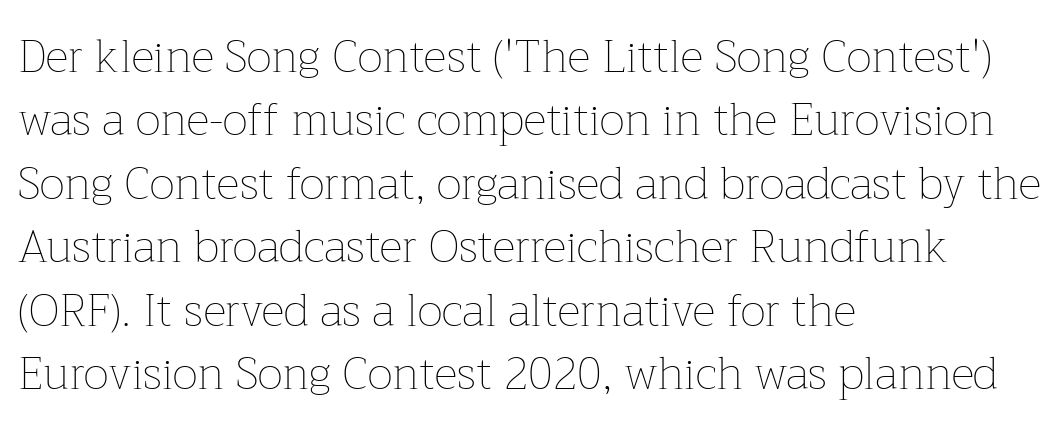
{"italic": "no", "bold": "no", "weight": "thin", "width": "normal", "stroke_contrast": "low", "x_height": "medium", "monospaced": "no", "underline": "no", "align": "left", "line_spacing": "normal", "line_spacing_ratio": 1.41, "letter_spacing": "normal", "letter_spacing_em": 0.0, "glyph_px": 45}
